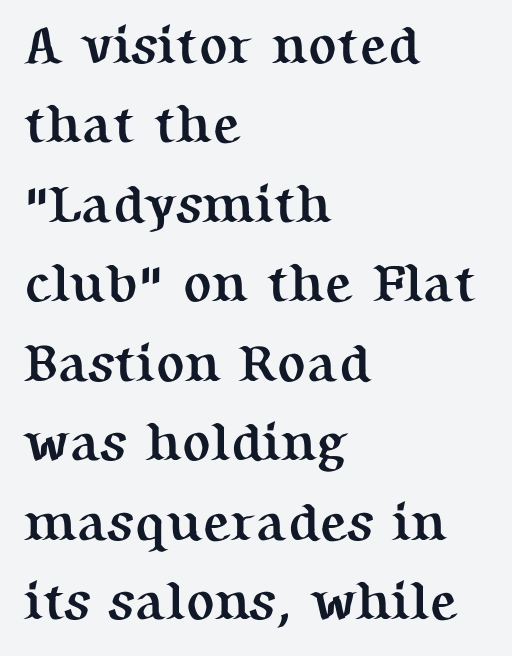
{"serif": "yes", "italic": "no", "bold": "yes", "weight": "semibold", "width": "normal", "stroke_contrast": "medium", "x_height": "medium", "monospaced": "no", "underline": "no", "align": "left", "line_spacing": "normal", "line_spacing_ratio": 1.5, "letter_spacing": "normal", "letter_spacing_em": 0.0, "glyph_px": 53}
